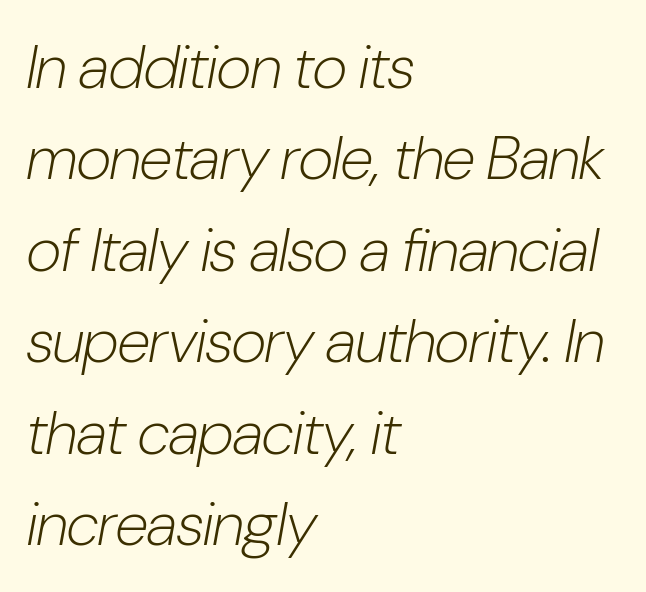
{"italic": "yes", "lean": "right", "slant_degrees": 10, "bold": "no", "weight": "light", "width": "condensed", "stroke_contrast": "low", "x_height": "medium", "monospaced": "no", "underline": "no", "align": "left", "line_spacing": "normal", "line_spacing_ratio": 1.5, "letter_spacing": "normal", "letter_spacing_em": 0.0, "glyph_px": 61}
